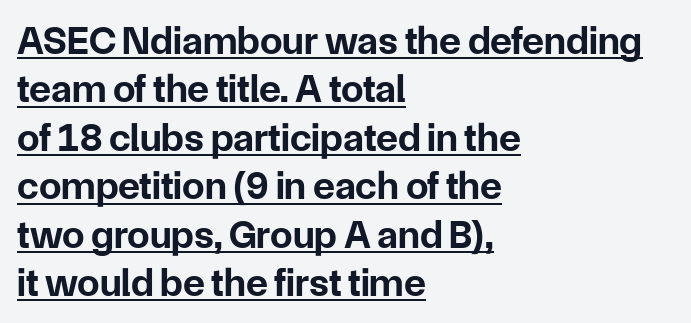
{"serif": "no", "italic": "no", "bold": "yes", "weight": "bold", "width": "normal", "stroke_contrast": "low", "x_height": "medium", "monospaced": "no", "underline": "yes", "align": "left", "line_spacing_ratio": 1.21, "letter_spacing": "normal", "letter_spacing_em": 0.0, "glyph_px": 40}
